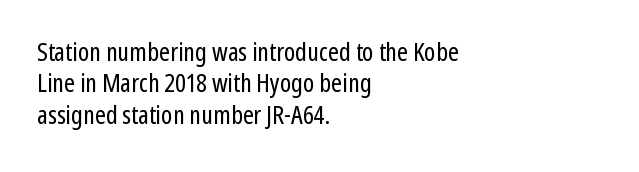
{"italic": "no", "bold": "no", "underline": "no", "align": "left", "line_spacing_ratio": 1.21, "letter_spacing": "normal", "letter_spacing_em": 0.0, "glyph_px": 26}
